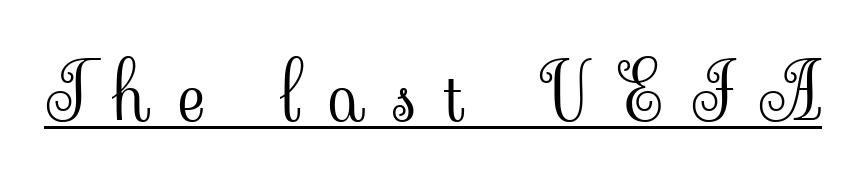
{"serif": "yes", "italic": "no", "bold": "no", "weight": "light", "width": "normal", "stroke_contrast": "low", "x_height": "small", "monospaced": "no", "underline": "yes", "letter_spacing": "wide", "letter_spacing_em": 0.37, "glyph_px": 76}
